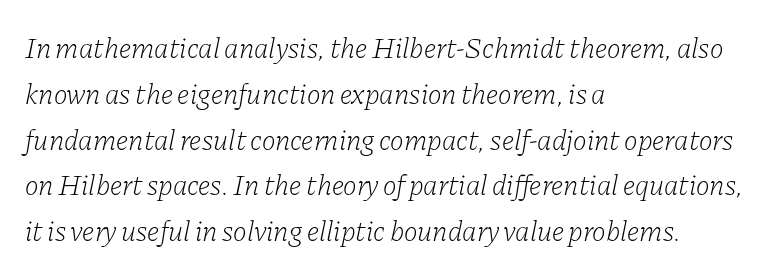
Q: Is the text bold? A: No.
Q: Is the text italic (slanted)? A: Yes, it leans right by about 11 degrees.
Q: Is the typeface a serif or a sans-serif typeface? A: Serif.
Q: Is the text underlined? A: No.
Q: How is the paragraph aligned? A: Left-aligned.
Q: Is the spacing between letters normal or unusually wide? A: Normal.
Q: Is the spacing between lines tight, normal or loose? A: Normal.
Q: Width (condensed, normal, or wide)? A: Normal.
Q: Stroke contrast? A: Low.
Q: x-height? A: Medium.
Q: Monospaced? A: No.
